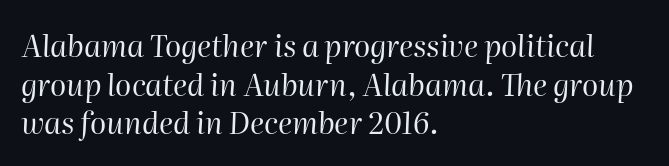
{"italic": "yes", "lean": "right", "slant_degrees": 2, "bold": "no", "weight": "regular", "width": "normal", "stroke_contrast": "high", "x_height": "medium", "monospaced": "no", "underline": "no", "align": "left", "line_spacing": "normal", "line_spacing_ratio": 1.29, "letter_spacing": "normal", "letter_spacing_em": 0.0, "glyph_px": 30}
